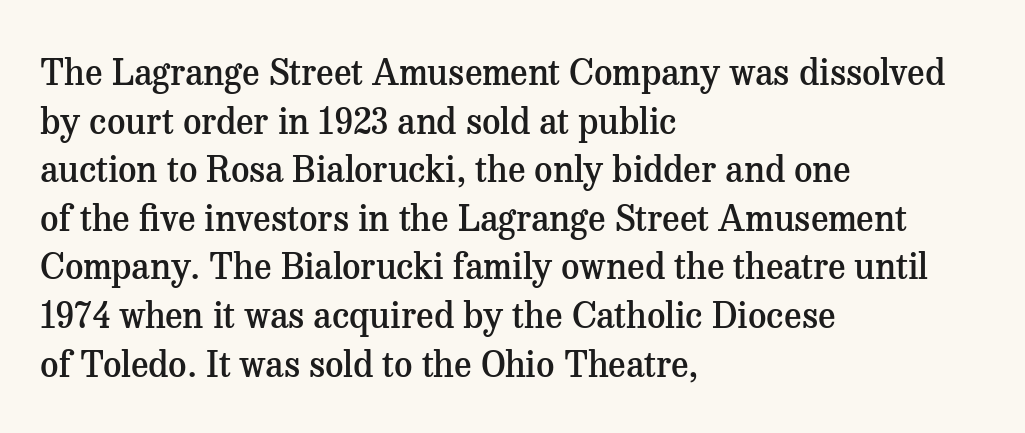
Q: Is the text bold? A: Semi-bold.
Q: Is the text italic (slanted)? A: No, it is upright.
Q: Is the typeface a serif or a sans-serif typeface? A: Serif.
Q: Is the text underlined? A: No.
Q: How is the paragraph aligned? A: Left-aligned.
Q: Is the spacing between letters normal or unusually wide? A: Normal.
Q: Is the spacing between lines tight, normal or loose? A: Normal.
Q: Width (condensed, normal, or wide)? A: Normal.
Q: Stroke contrast? A: Medium.
Q: x-height? A: Medium.
Q: Monospaced? A: No.
